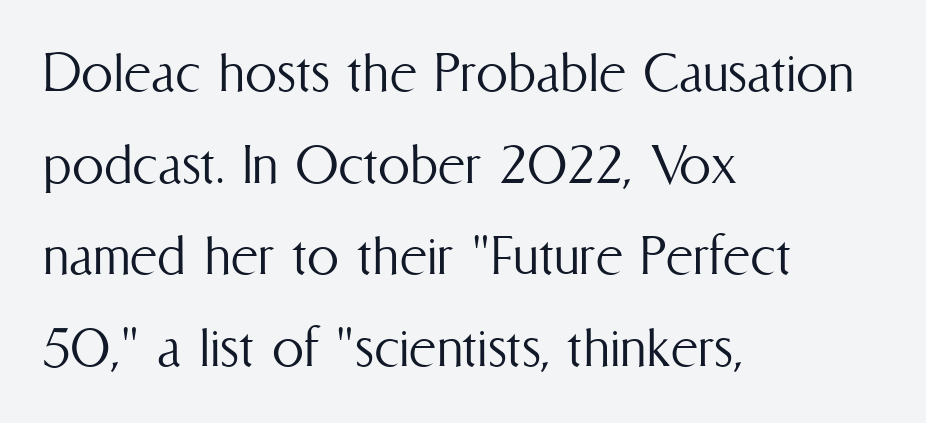
Q: Is the text bold? A: No.
Q: Is the text italic (slanted)? A: No, it is upright.
Q: Is the text underlined? A: No.
Q: How is the paragraph aligned? A: Left-aligned.
Q: Is the spacing between letters normal or unusually wide? A: Normal.
Q: Is the spacing between lines tight, normal or loose? A: Normal.
Q: Width (condensed, normal, or wide)? A: Condensed.
Q: Stroke contrast? A: Medium.
Q: x-height? A: Medium.
Q: Monospaced? A: No.
